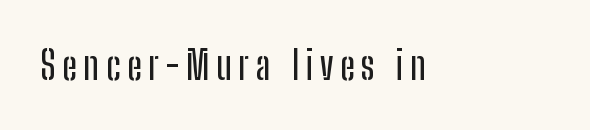
The image shows 39 px condensed sans-serif type, upright; set not underlined; low stroke contrast and a medium x-height.
